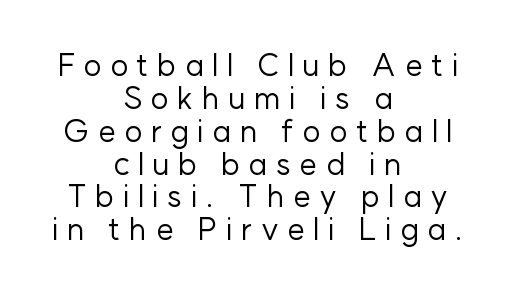
Q: Is the text bold? A: No.
Q: Is the text italic (slanted)? A: No, it is upright.
Q: Is the typeface a serif or a sans-serif typeface? A: Sans-serif.
Q: Is the text underlined? A: No.
Q: How is the paragraph aligned? A: Centered.
Q: Is the spacing between letters normal or unusually wide? A: Unusually wide.
Q: Is the spacing between lines tight, normal or loose? A: Tight.
Q: Width (condensed, normal, or wide)? A: Normal.
Q: Stroke contrast? A: Low.
Q: x-height? A: Medium.
Q: Monospaced? A: No.
